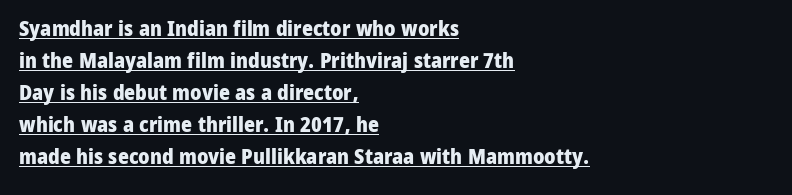
Q: Is the text bold? A: Yes.
Q: Is the text italic (slanted)? A: No, it is upright.
Q: Is the text underlined? A: Yes.
Q: How is the paragraph aligned? A: Left-aligned.
Q: Is the spacing between letters normal or unusually wide? A: Normal.
Q: Is the spacing between lines tight, normal or loose? A: Normal.
